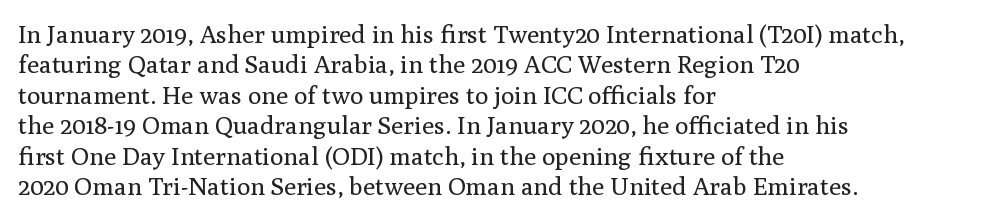
The image shows 25 px text type, upright; set left-aligned, line spacing 1.22x, normal letter spacing, not underlined.
